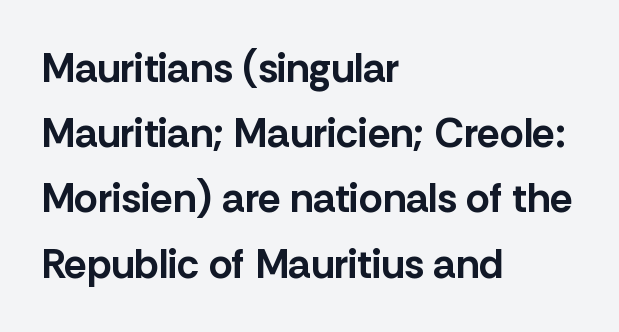
When letters stand straight like this, we call the style roman or upright. Do the characters align in a grid? No, the font is proportional. In terms of leading, this rendering sits right in the middle. There is no visible air inserted between adjacent glyphs. No word sits above an underline. Stroke thickness is high; the sample reads as a true bold.
